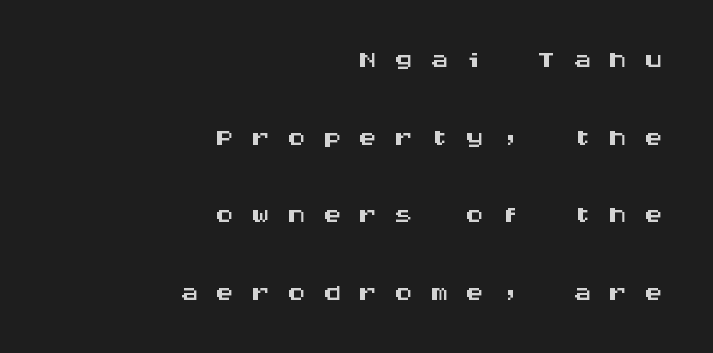
{"serif": "no", "italic": "no", "width": "wide", "stroke_contrast": "medium", "x_height": "large", "monospaced": "yes", "underline": "no", "align": "right", "line_spacing": "loose", "line_spacing_ratio": 2.04, "letter_spacing": "wide", "letter_spacing_em": 0.44, "glyph_px": 38}
